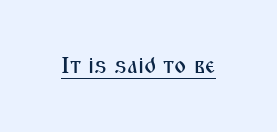
The image shows 23 px text type, upright; set normal letter spacing, underlined.
